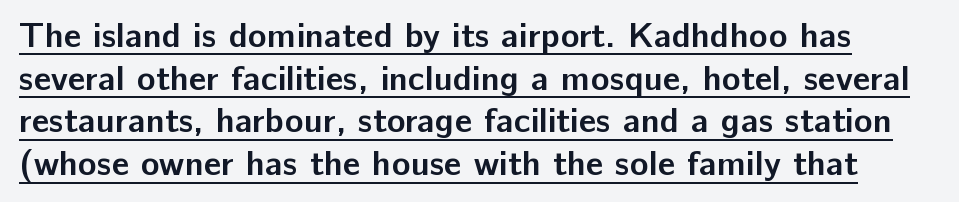
The image shows 35 px semibold sans-serif type, upright; set line spacing 1.22x, normal letter spacing, underlined; low stroke contrast and a medium x-height.
